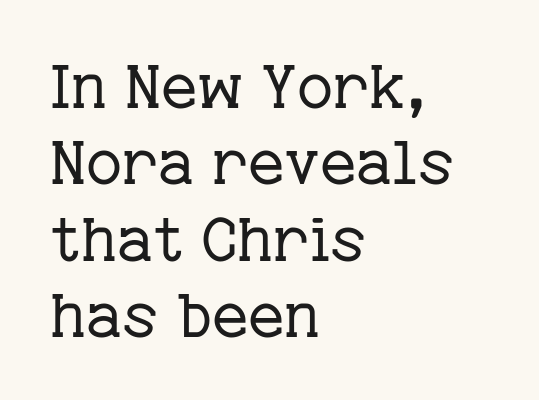
Looks like regular typesetting: each glyph gets only the width it needs. Which margin do the lines hug? The left one — the right edge is uneven. The lettering holds an erect, upright posture throughout. The glyphs are unaccompanied by any horizontal stroke below them. Standard letterfit; no display-style spreading of the glyphs. The strokes carry an ordinary text weight at most.
